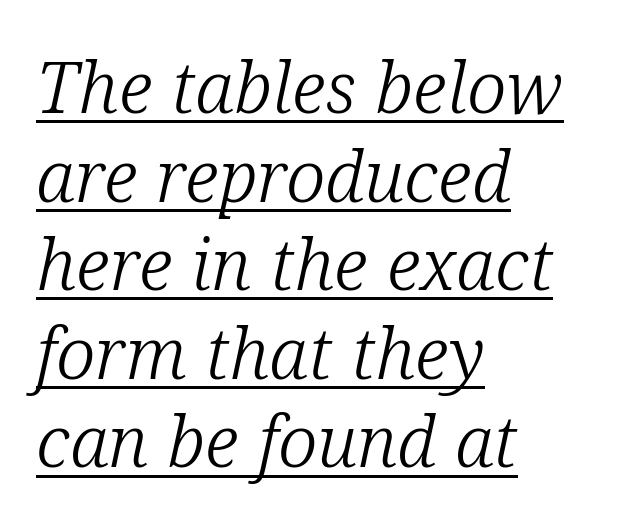
A serif font was chosen for this passage. Descenders here cross a horizontal rule under the line. Note the varied advance widths — an 'i' is clearly narrower than an 'm'. The weight would be labelled regular, book, light, or lighter still. The gaps between neighbouring characters are ordinary and unremarkable.
